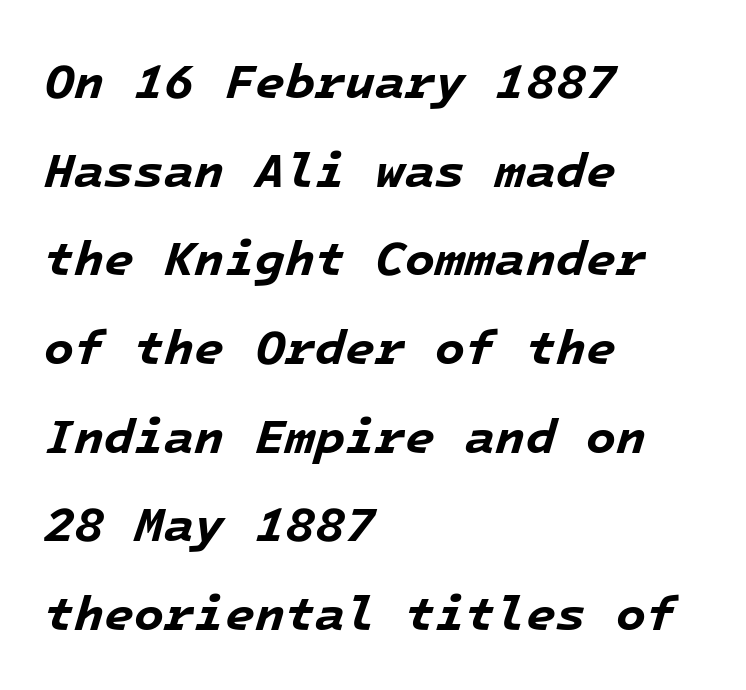
Q: Is the text bold? A: Yes.
Q: Is the text italic (slanted)? A: Yes, it leans right by about 16 degrees.
Q: Is the text underlined? A: No.
Q: How is the paragraph aligned? A: Left-aligned.
Q: Is the spacing between letters normal or unusually wide? A: Normal.
Q: Width (condensed, normal, or wide)? A: Normal.
Q: Stroke contrast? A: Low.
Q: x-height? A: Medium.
Q: Monospaced? A: Yes.
